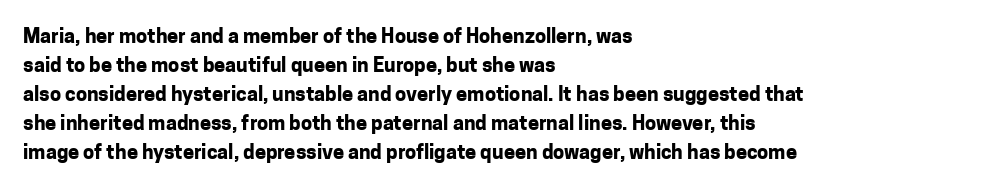
{"italic": "no", "bold": "yes", "underline": "no", "align": "left", "line_spacing": "normal", "line_spacing_ratio": 1.45, "letter_spacing": "normal", "letter_spacing_em": 0.0, "glyph_px": 20}
